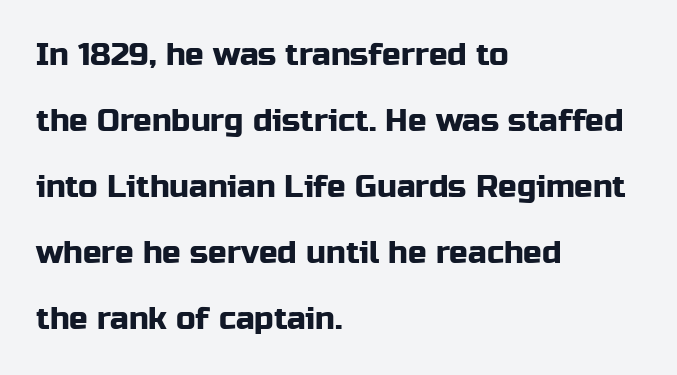
The image shows 31 px sans-serif type, upright; set left-aligned, loose line spacing (2.13x), normal letter spacing, not underlined; low stroke contrast and a medium x-height.
